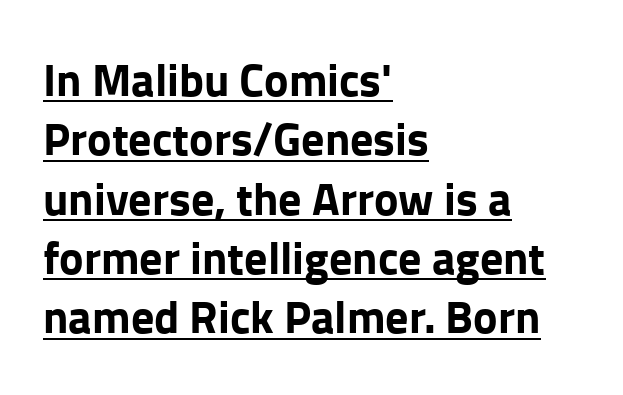
{"serif": "no", "italic": "no", "bold": "yes", "weight": "bold", "width": "normal", "stroke_contrast": "low", "x_height": "medium", "monospaced": "no", "underline": "yes", "align": "left", "line_spacing": "normal", "line_spacing_ratio": 1.29, "letter_spacing": "normal", "letter_spacing_em": 0.0, "glyph_px": 46}
